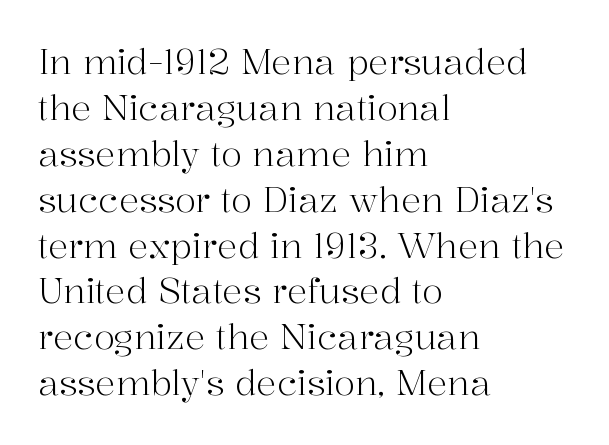
Every row of glyphs begins at an identical x-position on the left. The letters advance in unequal steps, a hallmark of proportional type. Unbolded letterforms with no extra heft. Posture: straight, roman, zero tilt.
